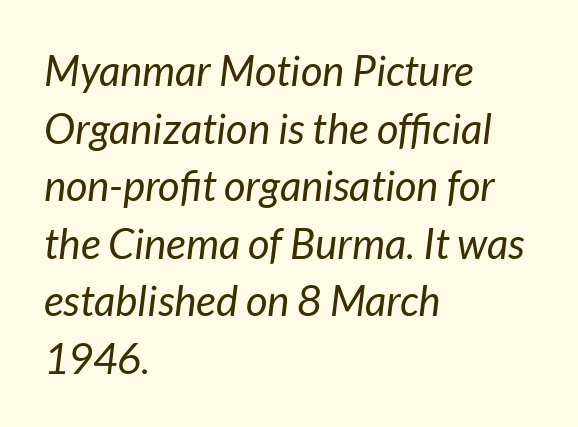
Q: Is the text bold? A: No.
Q: Is the text italic (slanted)? A: Yes, it leans right by about 7 degrees.
Q: Is the text underlined? A: No.
Q: How is the paragraph aligned? A: Left-aligned.
Q: Is the spacing between letters normal or unusually wide? A: Normal.
Q: Is the spacing between lines tight, normal or loose? A: Normal.
Q: Width (condensed, normal, or wide)? A: Normal.
Q: Stroke contrast? A: Low.
Q: x-height? A: Medium.
Q: Monospaced? A: No.
